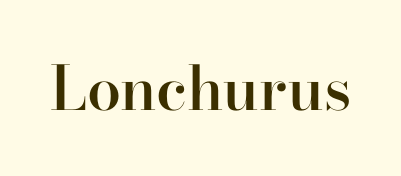
Q: Is the text bold? A: Semi-bold.
Q: Is the text italic (slanted)? A: No, it is upright.
Q: Is the typeface a serif or a sans-serif typeface? A: Serif.
Q: Is the text underlined? A: No.
Q: Is the spacing between letters normal or unusually wide? A: Normal.
Q: Width (condensed, normal, or wide)? A: Normal.
Q: Stroke contrast? A: High.
Q: x-height? A: Small.
Q: Monospaced? A: No.
